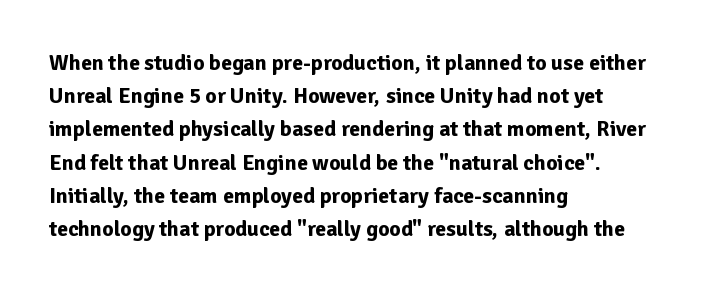
Q: Is the text bold? A: Yes.
Q: Is the text italic (slanted)? A: No, it is upright.
Q: Is the text underlined? A: No.
Q: How is the paragraph aligned? A: Left-aligned.
Q: Is the spacing between letters normal or unusually wide? A: Normal.
Q: Is the spacing between lines tight, normal or loose? A: Normal.
